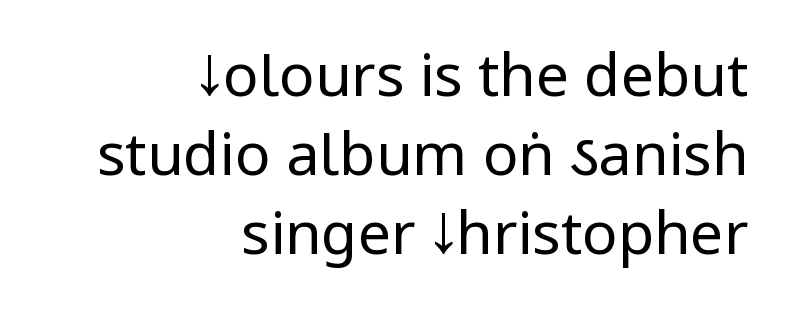
Q: Is the text bold? A: No.
Q: Is the text italic (slanted)? A: No, it is upright.
Q: Is the typeface a serif or a sans-serif typeface? A: Sans-serif.
Q: Is the text underlined? A: No.
Q: How is the paragraph aligned? A: Right-aligned.
Q: Is the spacing between letters normal or unusually wide? A: Normal.
Q: Is the spacing between lines tight, normal or loose? A: Normal.
Q: Width (condensed, normal, or wide)? A: Condensed.
Q: Stroke contrast? A: Low.
